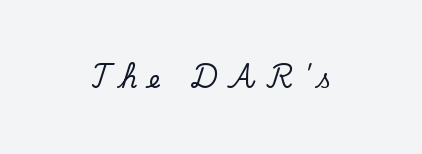
Does extra space separate the letters? Yes, quite a lot of it. The space directly below the letters is spotless.
